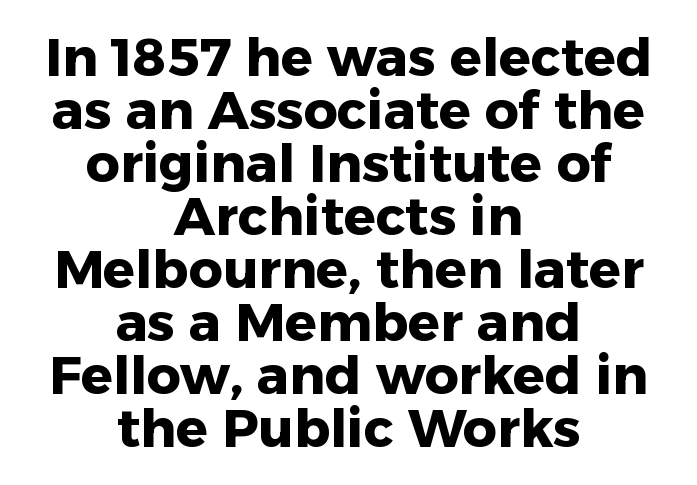
The image shows 53 px heavy sans-serif type, upright; set centered, tight line spacing (1.0x), normal letter spacing, not underlined; low stroke contrast and a medium x-height.
